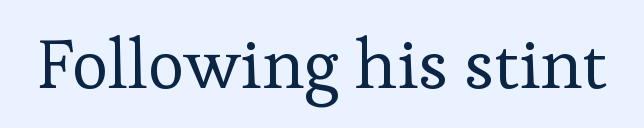
You can tell from the footed stems that serif type was used. The passage shown has conventional tracking throughout. Varying glyph widths throughout — classic text-font behaviour. Descender tails drop into unmarked territory.
